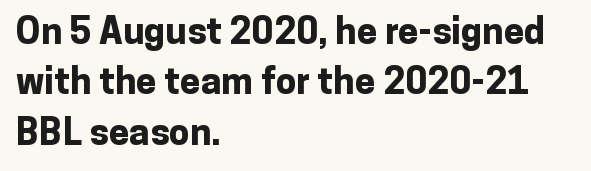
Q: Is the text bold? A: Yes.
Q: Is the text italic (slanted)? A: No, it is upright.
Q: Is the typeface a serif or a sans-serif typeface? A: Sans-serif.
Q: Is the text underlined? A: No.
Q: How is the paragraph aligned? A: Left-aligned.
Q: Is the spacing between letters normal or unusually wide? A: Normal.
Q: Is the spacing between lines tight, normal or loose? A: Normal.
Q: Width (condensed, normal, or wide)? A: Normal.
Q: Stroke contrast? A: Low.
Q: x-height? A: Medium.
Q: Monospaced? A: No.
